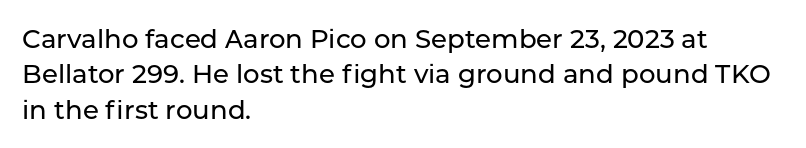
The image shows 26 px text type, upright; set left-aligned, normal line spacing (1.36x), normal letter spacing, not underlined.
